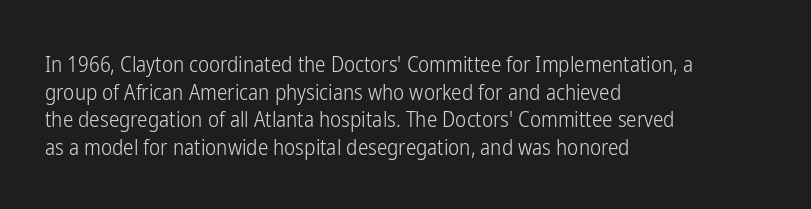
The image shows 21 px text type, upright; set left-aligned, normal line spacing (1.32x), normal letter spacing, not underlined.
